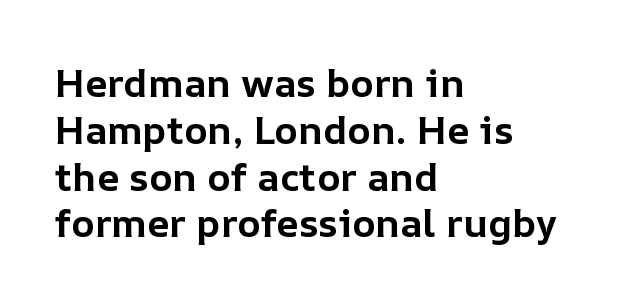
{"italic": "no", "bold": "yes", "weight": "bold", "width": "normal", "stroke_contrast": "low", "x_height": "medium", "monospaced": "no", "underline": "no", "align": "left", "line_spacing_ratio": 1.2, "letter_spacing": "normal", "letter_spacing_em": 0.0, "glyph_px": 39}
